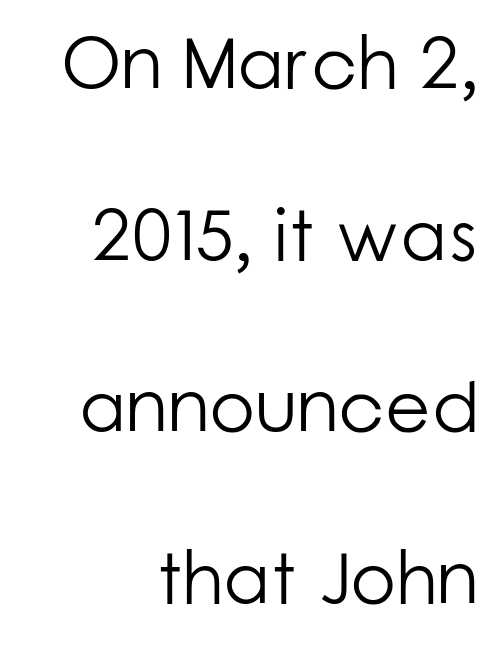
Compared with a flush-left layout, this one pins lines to the opposite, right side. Does extra space separate the letters? No, they use regular spacing. A clean baseline with only descenders dipping below it. Vertical strokes here are truly vertical. Think of a printed novel: that variable character pitch is what you see here.
